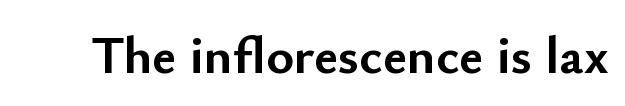
The image shows 53 px semibold sans-serif type, upright; set normal letter spacing, not underlined; low stroke contrast and a small x-height.
